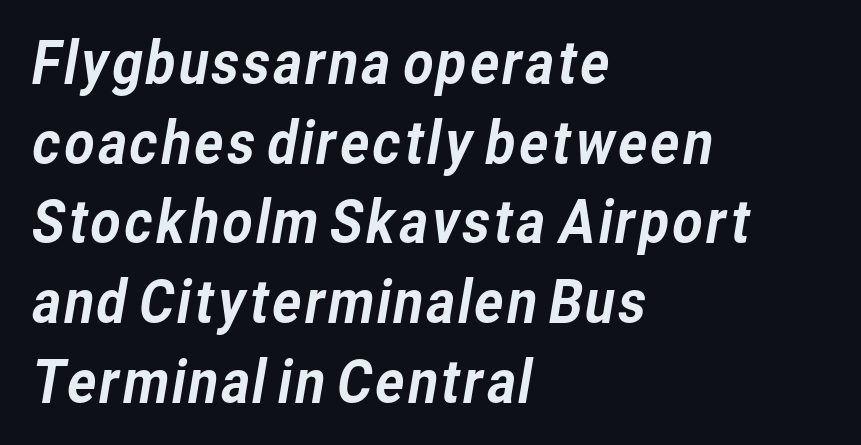
Varying glyph widths throughout — classic text-font behaviour. The designer left line spacing at the default. Caption: standard tracking, unaltered. The strip under each line holds only bare page. Which margin do the lines hug? The left one — the right edge is uneven.
